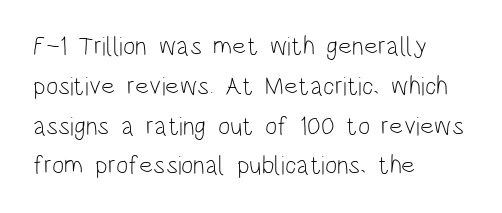
Q: Is the text bold? A: No.
Q: Is the text italic (slanted)? A: No, it is upright.
Q: Is the text underlined? A: No.
Q: How is the paragraph aligned? A: Left-aligned.
Q: Is the spacing between letters normal or unusually wide? A: Normal.
Q: Is the spacing between lines tight, normal or loose? A: Normal.
